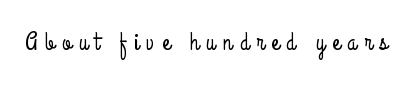
The image shows 25 px text type; set unusually wide letter spacing (+0.3 em), not underlined.
